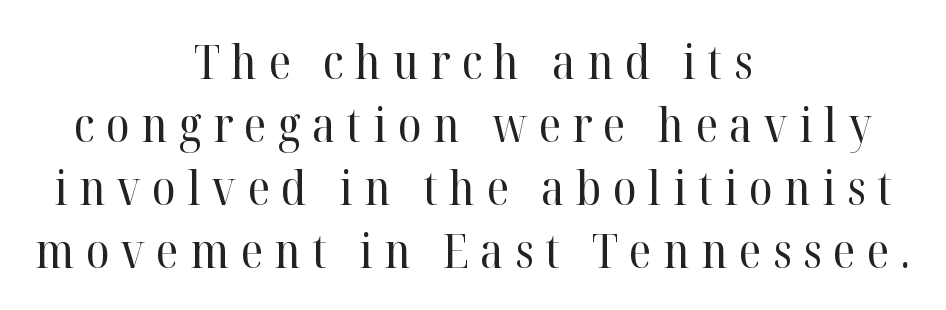
The image shows 48 px regular-weight serif type, upright; set centered, normal line spacing (1.31x), unusually wide letter spacing (+0.24 em), not underlined; high stroke contrast and a medium x-height.
